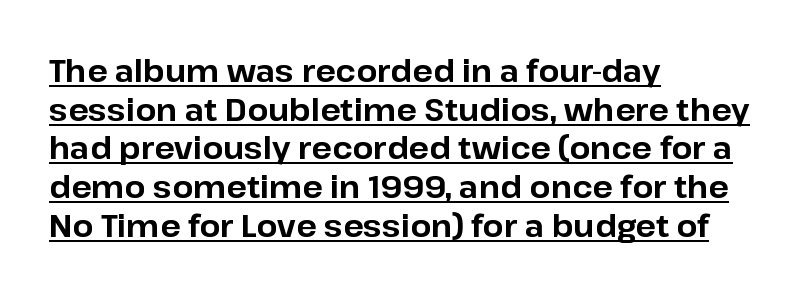
The image shows 30 px bold sans-serif type, upright; set left-aligned, normal line spacing (1.29x), normal letter spacing, underlined; low stroke contrast and a medium x-height.
